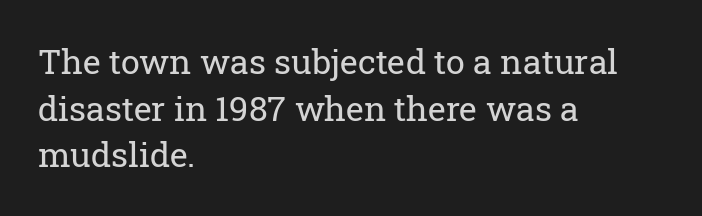
{"serif": "yes", "italic": "no", "bold": "no", "weight": "regular", "width": "normal", "stroke_contrast": "low", "x_height": "medium", "monospaced": "no", "underline": "no", "align": "left", "line_spacing": "normal", "line_spacing_ratio": 1.37, "letter_spacing": "normal", "letter_spacing_em": 0.0, "glyph_px": 34}
